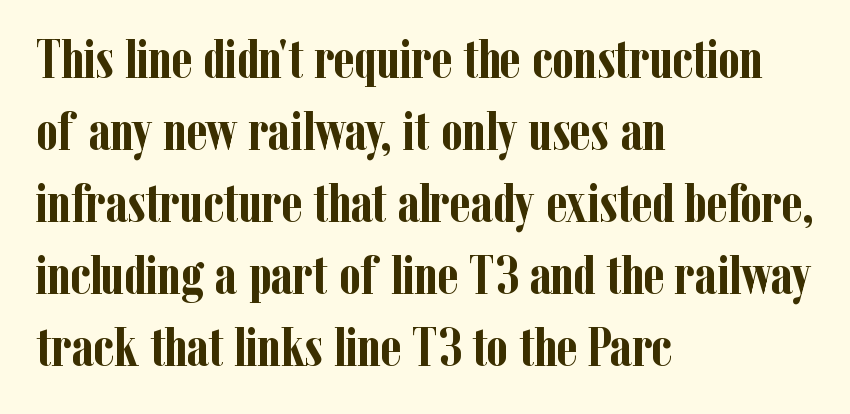
{"serif": "yes", "italic": "no", "bold": "yes", "weight": "semibold", "width": "condensed", "stroke_contrast": "low", "x_height": "medium", "monospaced": "no", "underline": "no", "align": "left", "line_spacing": "normal", "line_spacing_ratio": 1.31, "letter_spacing": "normal", "letter_spacing_em": 0.0, "glyph_px": 55}
